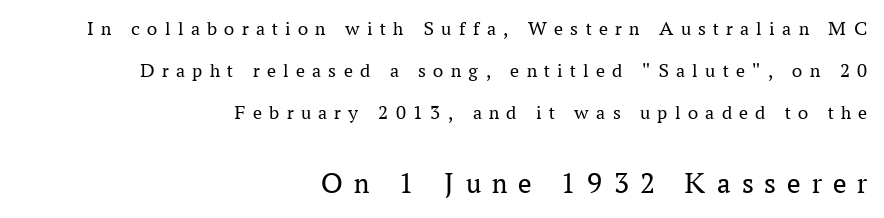
Q: Is the text bold? A: No.
Q: Is the text italic (slanted)? A: No, it is upright.
Q: Is the typeface a serif or a sans-serif typeface? A: Serif.
Q: Is the text underlined? A: No.
Q: How is the paragraph aligned? A: Right-aligned.
Q: Is the spacing between letters normal or unusually wide? A: Unusually wide.
Q: Is the spacing between lines tight, normal or loose? A: Loose.
Q: Which block of text is set in a larger size, the first (top) or the second (bottom)? A: The second (bottom) one.
Q: Width (condensed, normal, or wide)? A: Normal.
Q: Stroke contrast? A: Medium.
Q: x-height? A: Medium.
Q: Monospaced? A: No.
